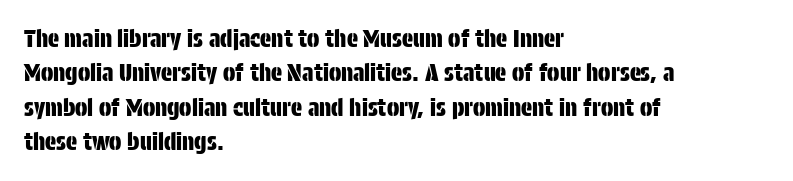
The specimen omits any rule beneath the text block's lines. The line-height multiplier appears to be the usual default. Posture: upright roman. The letters sit at their default tracking, neither squeezed nor spread.
